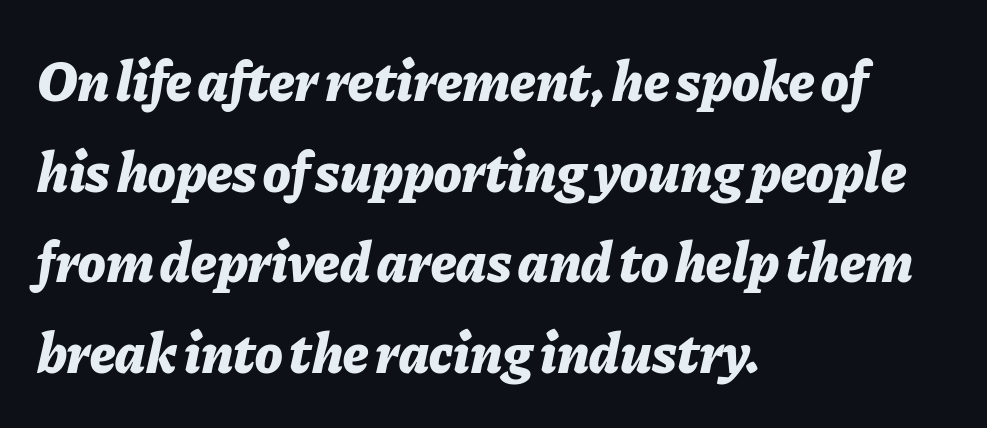
Q: Is the text bold? A: Yes.
Q: Is the text italic (slanted)? A: Yes, it leans right by about 11 degrees.
Q: Is the text underlined? A: No.
Q: How is the paragraph aligned? A: Left-aligned.
Q: Is the spacing between letters normal or unusually wide? A: Normal.
Q: Is the spacing between lines tight, normal or loose? A: Normal.
Q: Width (condensed, normal, or wide)? A: Normal.
Q: Stroke contrast? A: Low.
Q: x-height? A: Medium.
Q: Monospaced? A: No.
